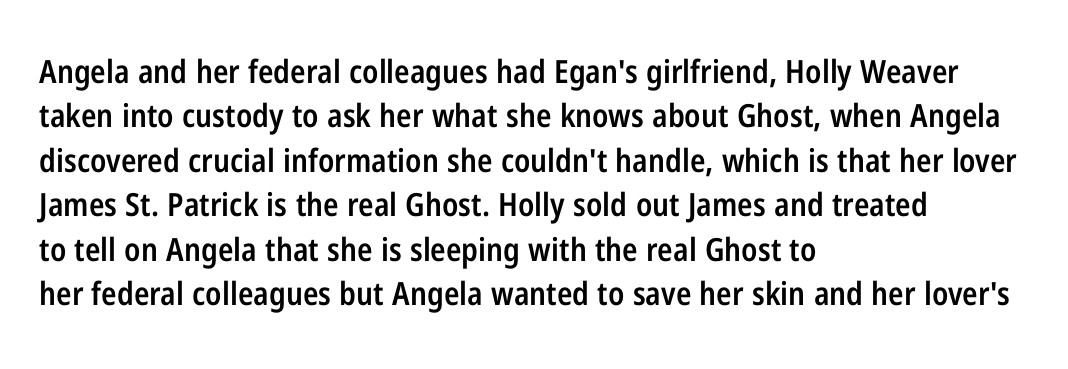
{"serif": "no", "italic": "no", "bold": "semi", "weight": "semibold", "width": "condensed", "stroke_contrast": "low", "x_height": "medium", "monospaced": "no", "underline": "no", "align": "left", "line_spacing": "normal", "line_spacing_ratio": 1.39, "letter_spacing": "normal", "letter_spacing_em": 0.0, "glyph_px": 32}
